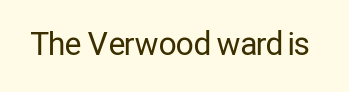
{"serif": "no", "italic": "no", "bold": "no", "weight": "regular", "width": "condensed", "stroke_contrast": "low", "x_height": "medium", "monospaced": "no", "underline": "no", "letter_spacing": "normal", "letter_spacing_em": 0.0, "glyph_px": 31}
